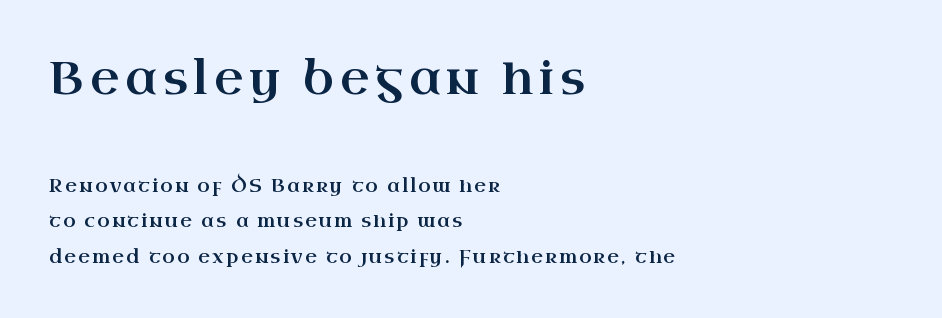
The rendering anchors every line to the left-hand side. This is roman type, the default non-slanted kind. This rendering features lettering with no underline. Is there much room between lines? Yes — plenty of vertical air separates them. The more generous point size was reserved for the upper chunk.
